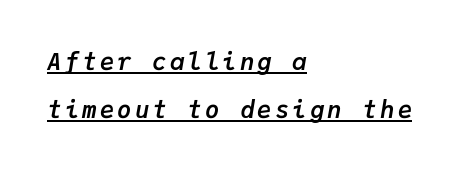
{"italic": "yes", "lean": "right", "slant_degrees": 9, "bold": "yes", "underline": "yes", "align": "left", "line_spacing": "loose", "line_spacing_ratio": 2.01, "glyph_px": 24}
